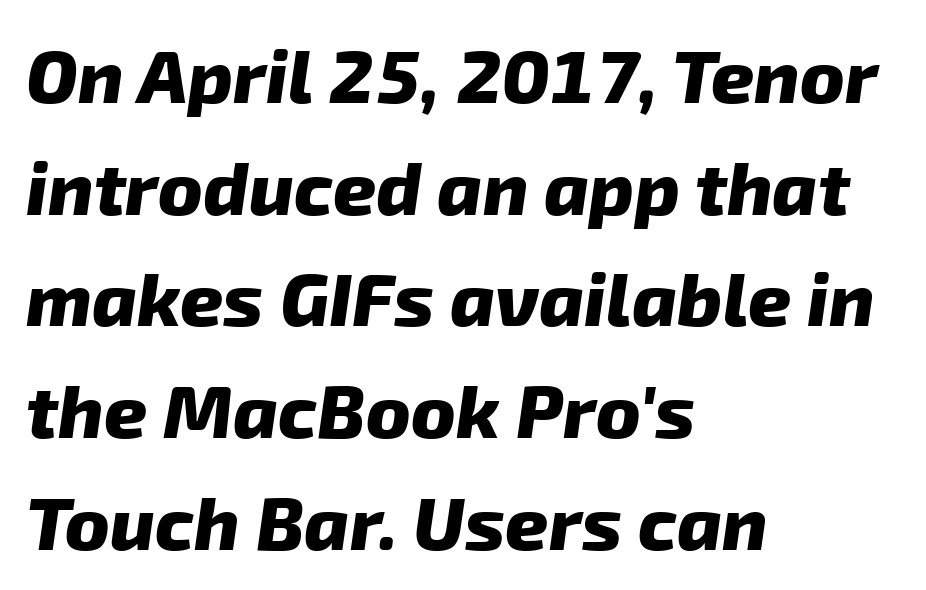
{"serif": "no", "bold": "yes", "weight": "heavy", "width": "normal", "stroke_contrast": "low", "x_height": "medium", "monospaced": "no", "underline": "no", "align": "left", "line_spacing": "normal", "line_spacing_ratio": 1.49, "letter_spacing": "normal", "letter_spacing_em": 0.0, "glyph_px": 75}
